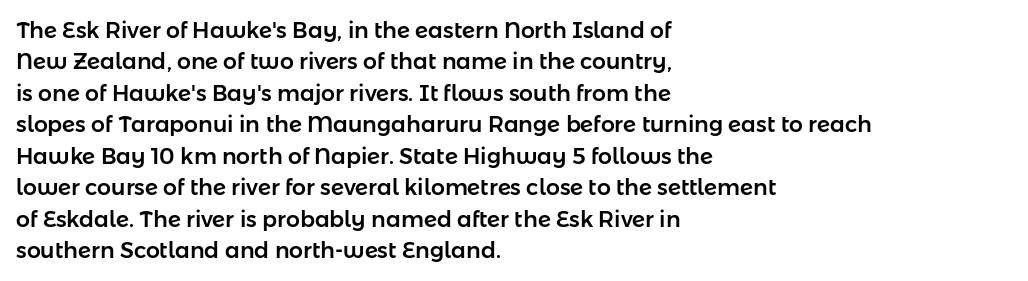
{"italic": "no", "underline": "no", "align": "left", "line_spacing": "normal", "line_spacing_ratio": 1.43, "letter_spacing": "normal", "letter_spacing_em": 0.0, "glyph_px": 22}
